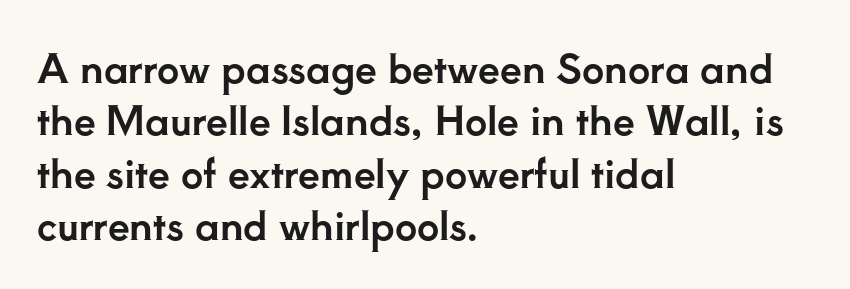
Q: Is the text italic (slanted)? A: No, it is upright.
Q: Is the typeface a serif or a sans-serif typeface? A: Serif.
Q: Is the text underlined? A: No.
Q: How is the paragraph aligned? A: Left-aligned.
Q: Is the spacing between letters normal or unusually wide? A: Normal.
Q: Is the spacing between lines tight, normal or loose? A: Normal.
Q: Width (condensed, normal, or wide)? A: Normal.
Q: Stroke contrast? A: Low.
Q: x-height? A: Small.
Q: Monospaced? A: No.
